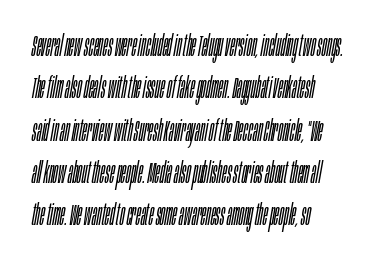
The paragraph has a hard left edge and a soft right edge. Lines of text with bare space underneath. Italic? Definitely — the glyphs are oblique. The typeface has the unassuming heft of standard copy or less. Short note: letters normally spaced. Summary of vertical rhythm: regular, with standard interline spacing.
